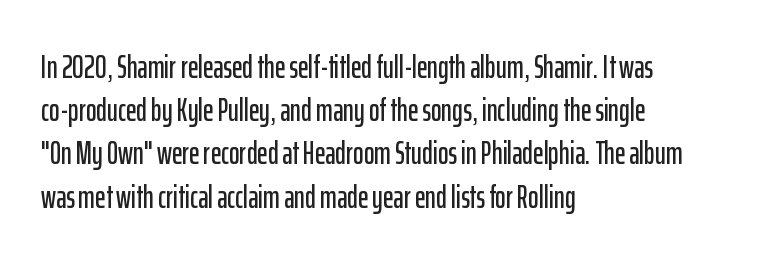
Q: Is the text italic (slanted)? A: No, it is upright.
Q: Is the typeface a serif or a sans-serif typeface? A: Sans-serif.
Q: Is the text underlined? A: No.
Q: How is the paragraph aligned? A: Left-aligned.
Q: Is the spacing between letters normal or unusually wide? A: Normal.
Q: Is the spacing between lines tight, normal or loose? A: Normal.
Q: Width (condensed, normal, or wide)? A: Condensed.
Q: Stroke contrast? A: Low.
Q: x-height? A: Medium.
Q: Monospaced? A: No.
